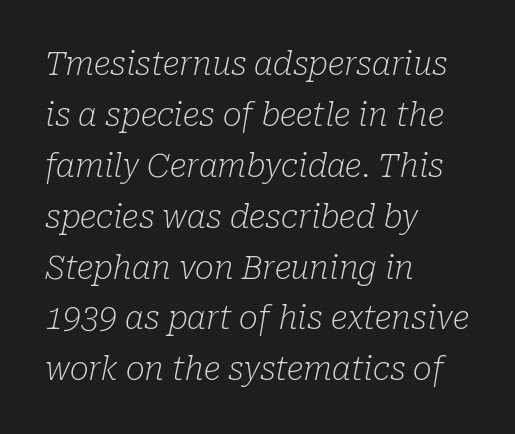
{"serif": "yes", "italic": "yes", "lean": "right", "slant_degrees": 10, "bold": "no", "weight": "light", "width": "normal", "stroke_contrast": "low", "x_height": "medium", "monospaced": "no", "underline": "no", "align": "left", "line_spacing": "normal", "line_spacing_ratio": 1.59, "letter_spacing": "normal", "letter_spacing_em": 0.0, "glyph_px": 32}
